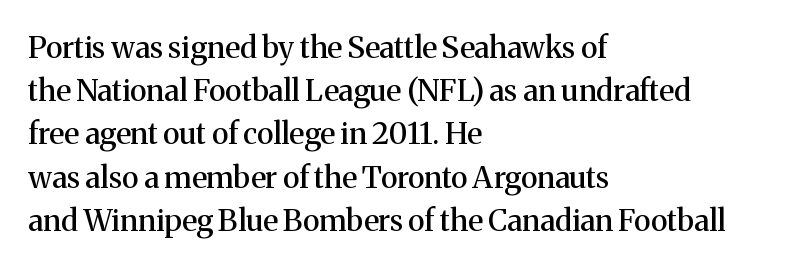
The image shows 30 px serif type, upright; set left-aligned, normal line spacing (1.44x), normal letter spacing, not underlined; medium stroke contrast and a medium x-height.
